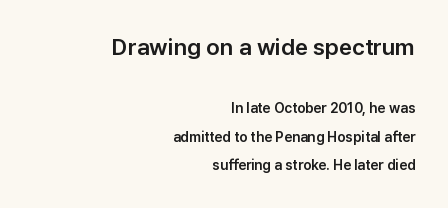
Vertically, the passage feels expansive, rows floating well apart. Decoration check: the copy has no underline. Designer's note — italics off, roman on. Compare the two chunks: the upper has the greater cap height. In terms of letterspacing, this is plain default setting. Right-aligned paragraph, ragged on the left.
